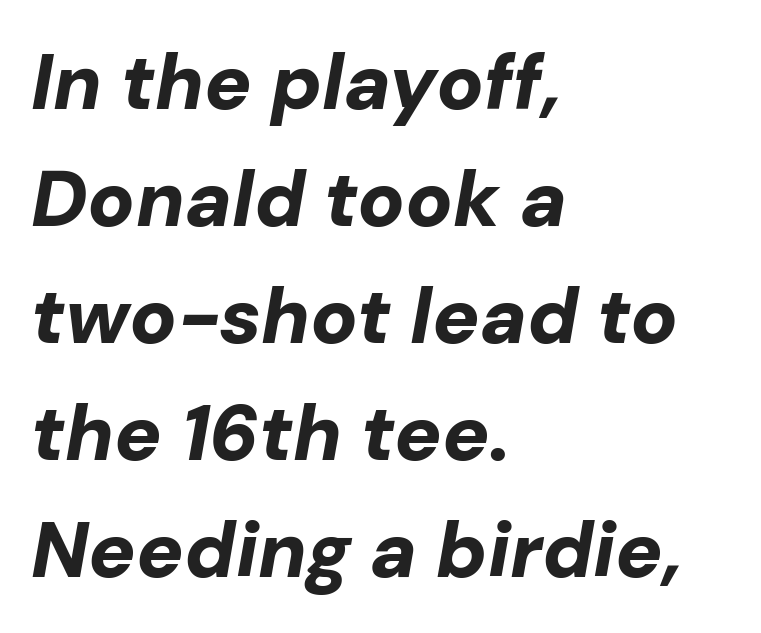
The image shows 78 px bold type, italic (leaning right); set left-aligned, normal line spacing (1.5x), normal letter spacing, not underlined; low stroke contrast and a medium x-height.
